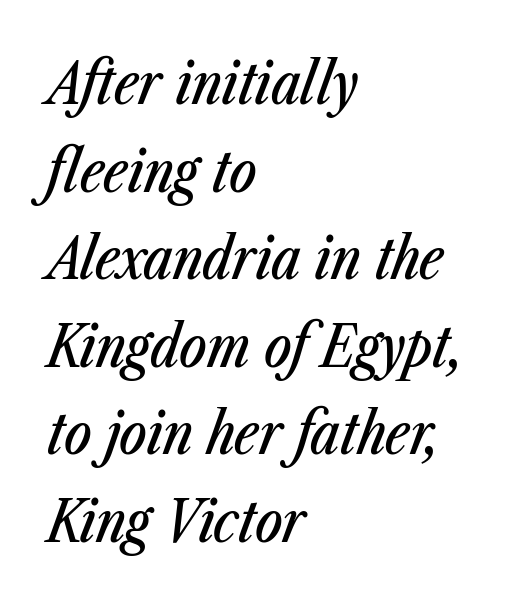
The space beneath each line is pristine and unruled. Varying glyph widths throughout — classic text-font behaviour. You can tell it's italic because the verticals aren't actually vertical. Short note: letters normally spaced. These lines are set flush left with a ragged right edge.
